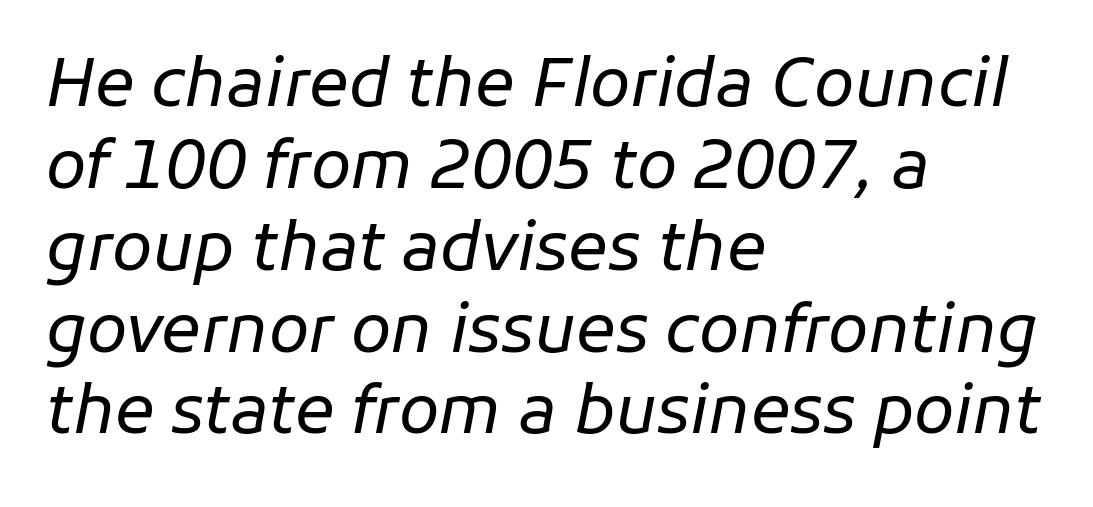
{"italic": "yes", "lean": "right", "slant_degrees": 11, "bold": "no", "weight": "regular", "width": "normal", "stroke_contrast": "low", "x_height": "medium", "monospaced": "no", "underline": "no", "align": "left", "line_spacing_ratio": 1.24, "letter_spacing": "normal", "letter_spacing_em": 0.0, "glyph_px": 66}
